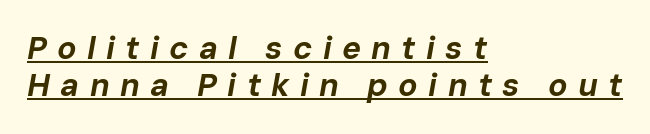
{"italic": "yes", "lean": "right", "slant_degrees": 10, "bold": "yes", "weight": "bold", "width": "normal", "stroke_contrast": "low", "x_height": "medium", "monospaced": "no", "underline": "yes", "align": "left", "line_spacing_ratio": 1.16, "letter_spacing": "wide", "letter_spacing_em": 0.32, "glyph_px": 32}
